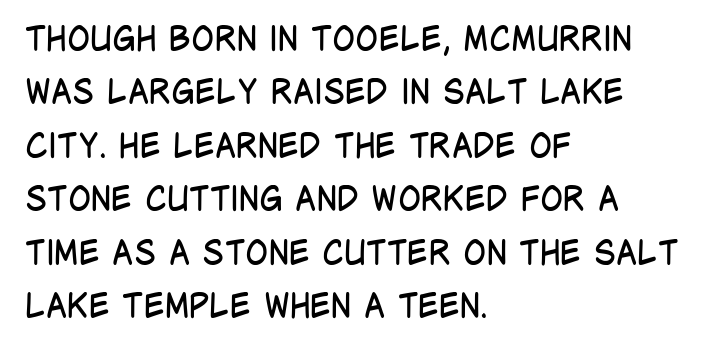
The image shows 34 px regular-weight, condensed sans-serif type, upright; set left-aligned, normal line spacing (1.57x), normal letter spacing, not underlined; low stroke contrast and a large x-height.
